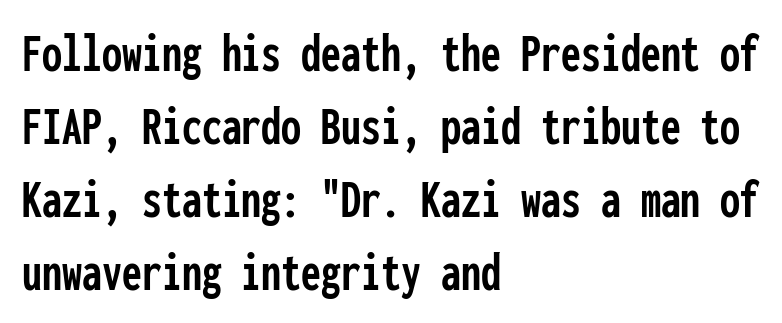
Horizontal bands of white between lines are of average thickness. The font's upright variant was chosen for this text. A clean baseline with only descenders dipping below it. Each letter, wide or thin by design, is forced into the same width here.
